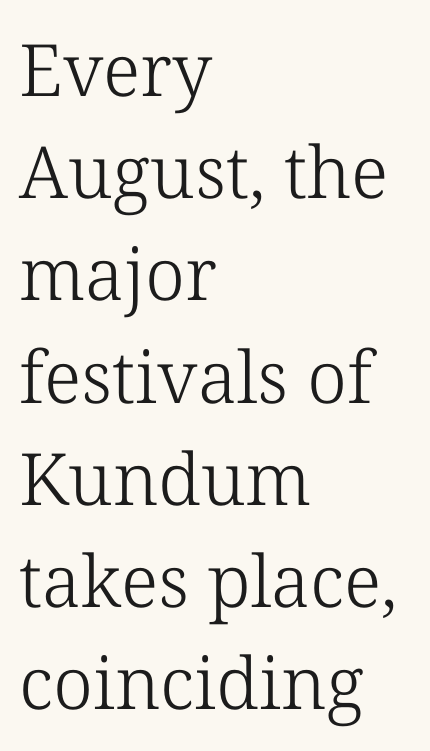
Q: Is the text bold? A: No.
Q: Is the text italic (slanted)? A: No, it is upright.
Q: Is the typeface a serif or a sans-serif typeface? A: Serif.
Q: Is the text underlined? A: No.
Q: How is the paragraph aligned? A: Left-aligned.
Q: Is the spacing between letters normal or unusually wide? A: Normal.
Q: Is the spacing between lines tight, normal or loose? A: Normal.
Q: Width (condensed, normal, or wide)? A: Normal.
Q: Stroke contrast? A: Low.
Q: x-height? A: Medium.
Q: Monospaced? A: No.
